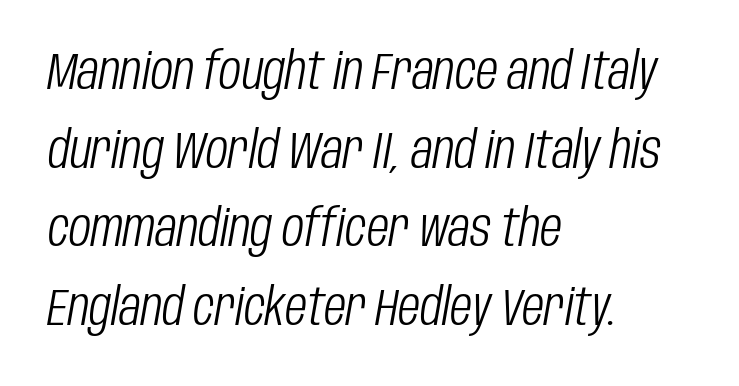
{"italic": "yes", "lean": "right", "slant_degrees": 10, "bold": "no", "weight": "light", "width": "condensed", "stroke_contrast": "low", "x_height": "large", "monospaced": "no", "underline": "no", "align": "left", "line_spacing": "normal", "line_spacing_ratio": 1.54, "letter_spacing": "normal", "letter_spacing_em": 0.0, "glyph_px": 51}
